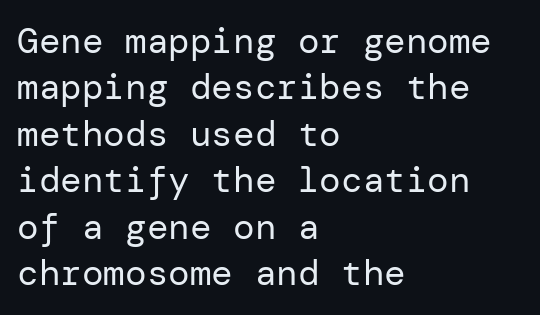
Observe the ordinary spacing: letters are neighbours, not strangers. Words float on clear page, feet unadorned. Is there any slant? The stems are plumb. Leftover space on each line is placed entirely after the last word. Nope, no serifs anywhere on these letters.
